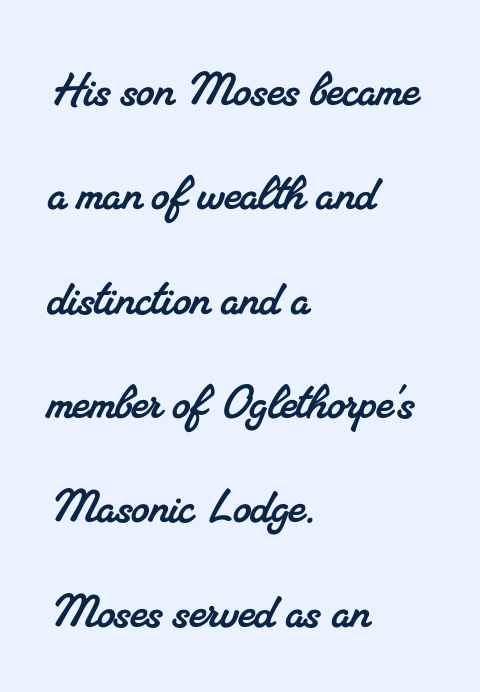
Q: Is the typeface a serif or a sans-serif typeface? A: Serif.
Q: Is the text underlined? A: No.
Q: How is the paragraph aligned? A: Left-aligned.
Q: Is the spacing between letters normal or unusually wide? A: Normal.
Q: Width (condensed, normal, or wide)? A: Normal.
Q: Stroke contrast? A: Medium.
Q: x-height? A: Small.
Q: Monospaced? A: No.
